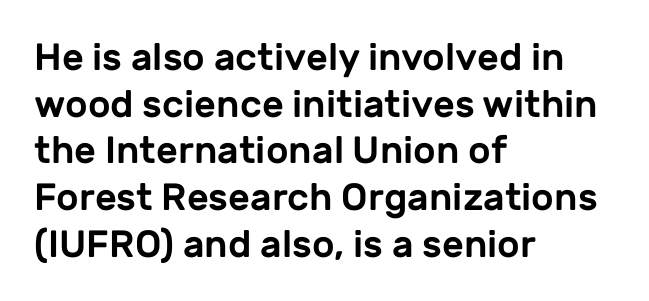
Q: Is the text italic (slanted)? A: No, it is upright.
Q: Is the typeface a serif or a sans-serif typeface? A: Sans-serif.
Q: Is the text underlined? A: No.
Q: How is the paragraph aligned? A: Left-aligned.
Q: Is the spacing between letters normal or unusually wide? A: Normal.
Q: Width (condensed, normal, or wide)? A: Normal.
Q: Stroke contrast? A: Low.
Q: x-height? A: Medium.
Q: Monospaced? A: No.
